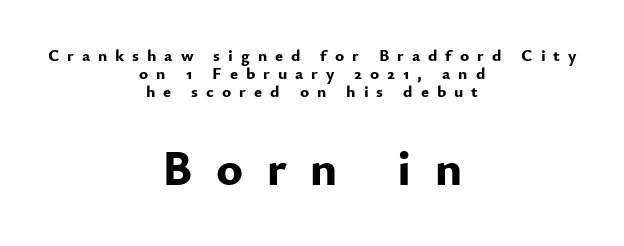
Do the letters lean? They stand straight. Has an underline been added? It has not. Think of a printed novel: that variable character pitch is what you see here. Here the second block reads like a headline and the first like body copy. The letters are bold, with thick, heavy strokes. How would I describe the line gaps? Narrow and economical.
